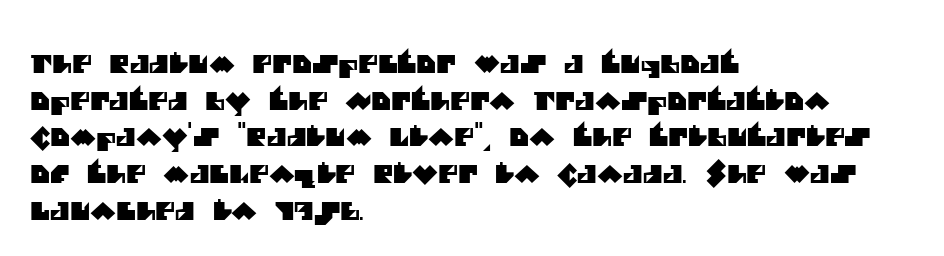
The image shows 24 px text type; set left-aligned, normal line spacing (1.53x), normal letter spacing, not underlined.
